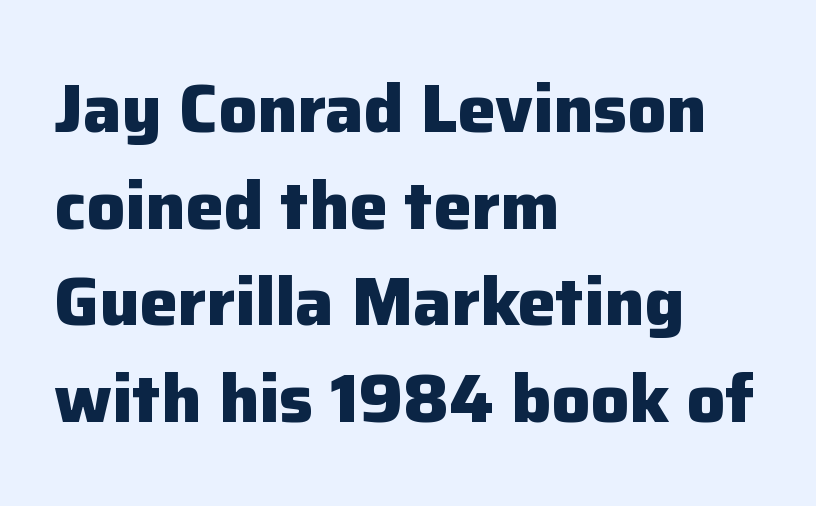
The image shows 68 px heavy sans-serif type, upright; set left-aligned, normal line spacing (1.42x), normal letter spacing, not underlined; low stroke contrast and a medium x-height.
